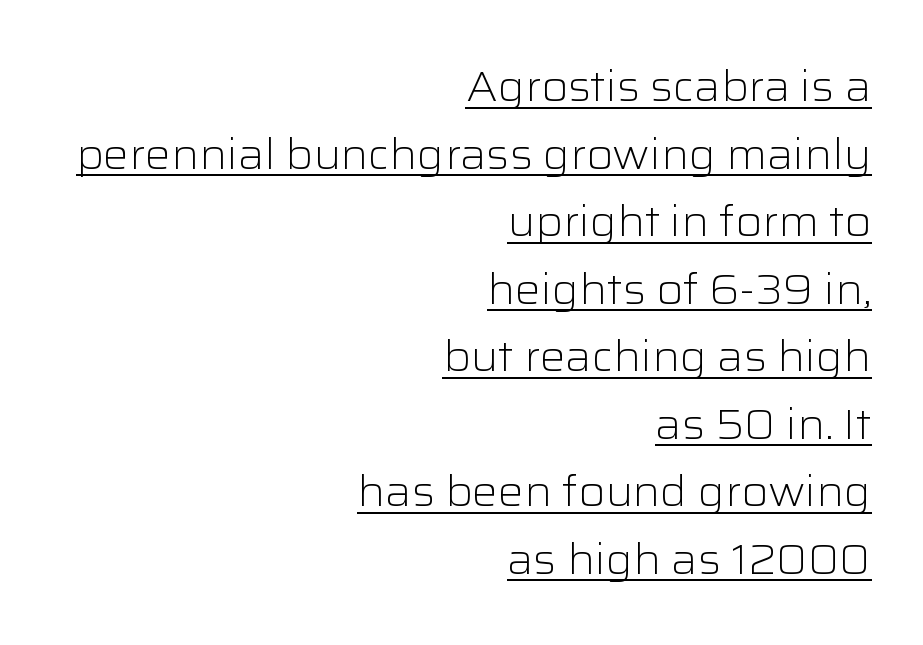
Q: Is the text bold? A: No.
Q: Is the text italic (slanted)? A: No, it is upright.
Q: Is the typeface a serif or a sans-serif typeface? A: Sans-serif.
Q: Is the text underlined? A: Yes.
Q: How is the paragraph aligned? A: Right-aligned.
Q: Is the spacing between letters normal or unusually wide? A: Normal.
Q: Is the spacing between lines tight, normal or loose? A: Normal.
Q: Width (condensed, normal, or wide)? A: Normal.
Q: Stroke contrast? A: Low.
Q: x-height? A: Medium.
Q: Monospaced? A: No.
